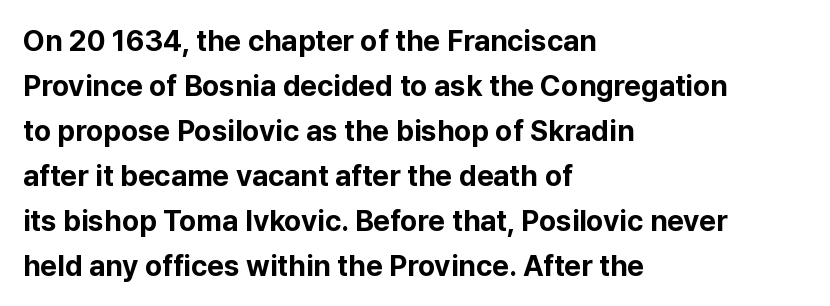
{"serif": "no", "italic": "no", "bold": "yes", "weight": "bold", "width": "normal", "stroke_contrast": "low", "x_height": "medium", "monospaced": "no", "underline": "no", "align": "left", "line_spacing": "normal", "line_spacing_ratio": 1.55, "letter_spacing": "normal", "letter_spacing_em": 0.0, "glyph_px": 29}
